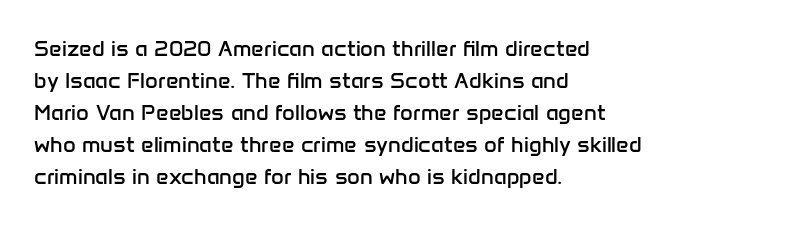
{"italic": "no", "bold": "no", "underline": "no", "align": "left", "line_spacing": "normal", "line_spacing_ratio": 1.46, "letter_spacing": "normal", "letter_spacing_em": 0.0, "glyph_px": 22}
